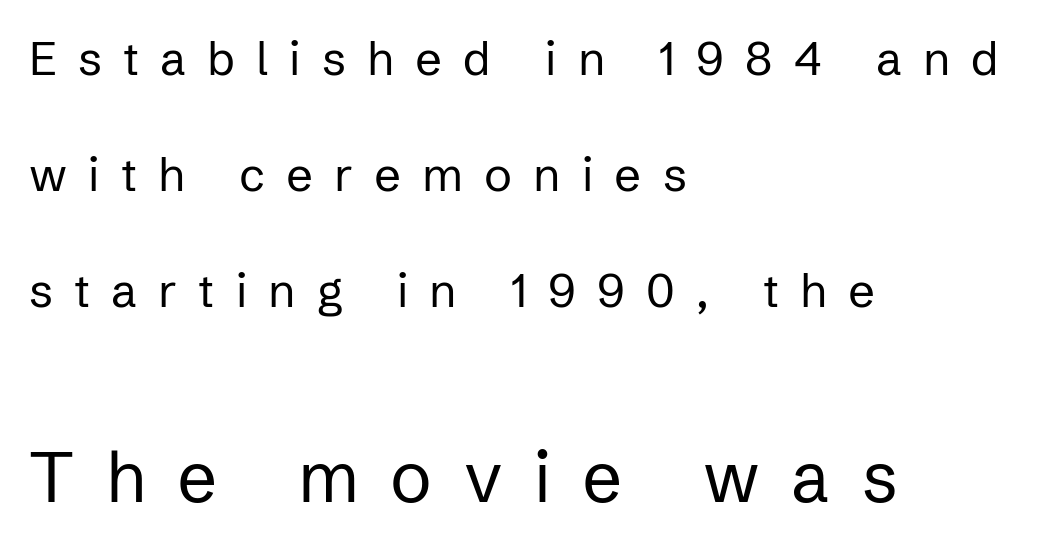
Q: Is the text bold? A: No.
Q: Is the text italic (slanted)? A: No, it is upright.
Q: Is the typeface a serif or a sans-serif typeface? A: Sans-serif.
Q: Is the text underlined? A: No.
Q: How is the paragraph aligned? A: Left-aligned.
Q: Is the spacing between letters normal or unusually wide? A: Unusually wide.
Q: Is the spacing between lines tight, normal or loose? A: Loose.
Q: Which block of text is set in a larger size, the first (top) or the second (bottom)? A: The second (bottom) one.
Q: Width (condensed, normal, or wide)? A: Normal.
Q: Stroke contrast? A: Low.
Q: x-height? A: Medium.
Q: Monospaced? A: No.
